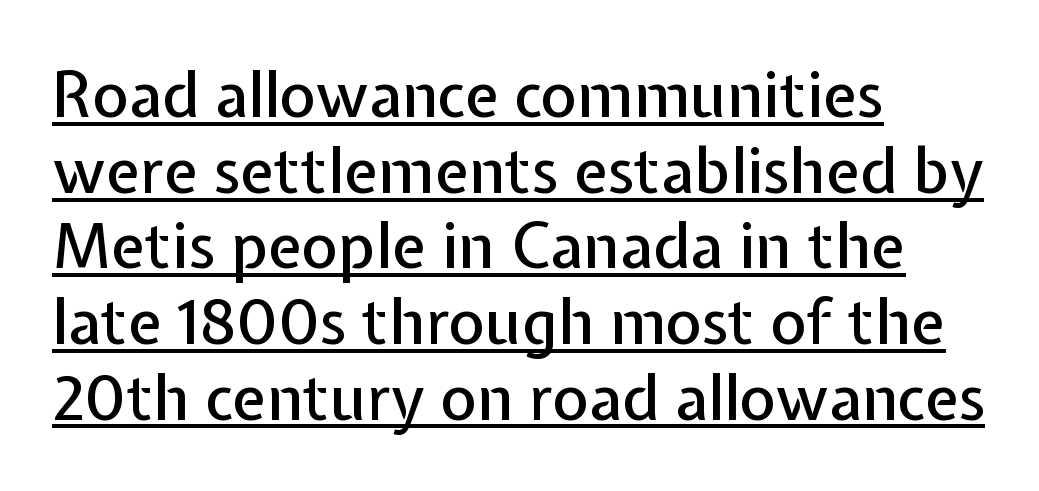
The image shows 62 px sans-serif type, upright; set left-aligned, line spacing 1.22x, normal letter spacing, underlined; low stroke contrast and a medium x-height.
